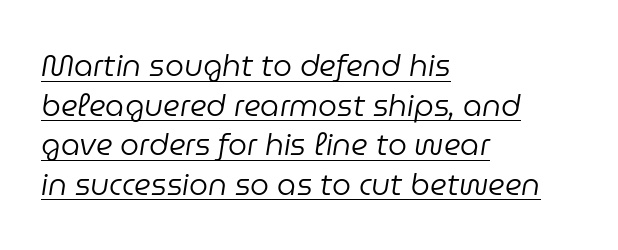
The image shows 30 px regular-weight type, italic (leaning right); set left-aligned, normal line spacing (1.32x), normal letter spacing, underlined; low stroke contrast and a medium x-height.
